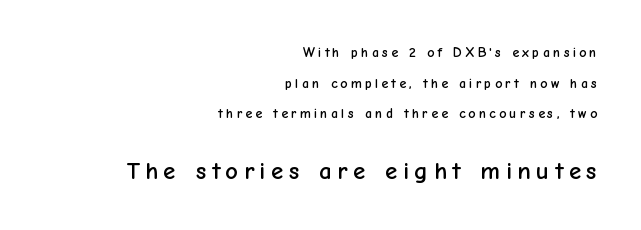
Q: Is the text italic (slanted)? A: No, it is upright.
Q: Is the text underlined? A: No.
Q: How is the paragraph aligned? A: Right-aligned.
Q: Is the spacing between letters normal or unusually wide? A: Unusually wide.
Q: Is the spacing between lines tight, normal or loose? A: Loose.
Q: Which block of text is set in a larger size, the first (top) or the second (bottom)? A: The second (bottom) one.
